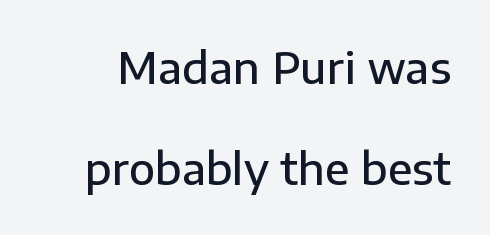
The horizontal fit of the characters is conventional and even. The gap between lines stays unmarked. You can tell it's not italic because the verticals are truly vertical. Typographic density is moderately raised because the face is semibold. Students, observe: this is what heavily led, spacious text looks like.
